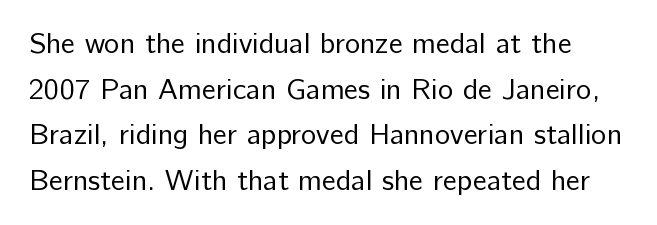
The image shows 29 px regular-weight sans-serif type, upright; set normal line spacing (1.57x), normal letter spacing, not underlined; low stroke contrast and a medium x-height.
